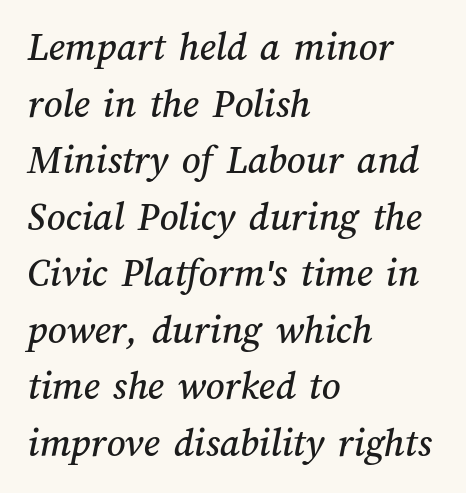
Q: Is the text underlined? A: No.
Q: How is the paragraph aligned? A: Left-aligned.
Q: Is the spacing between letters normal or unusually wide? A: Normal.
Q: Is the spacing between lines tight, normal or loose? A: Normal.
Q: Width (condensed, normal, or wide)? A: Normal.
Q: Stroke contrast? A: Medium.
Q: x-height? A: Medium.
Q: Monospaced? A: No.
